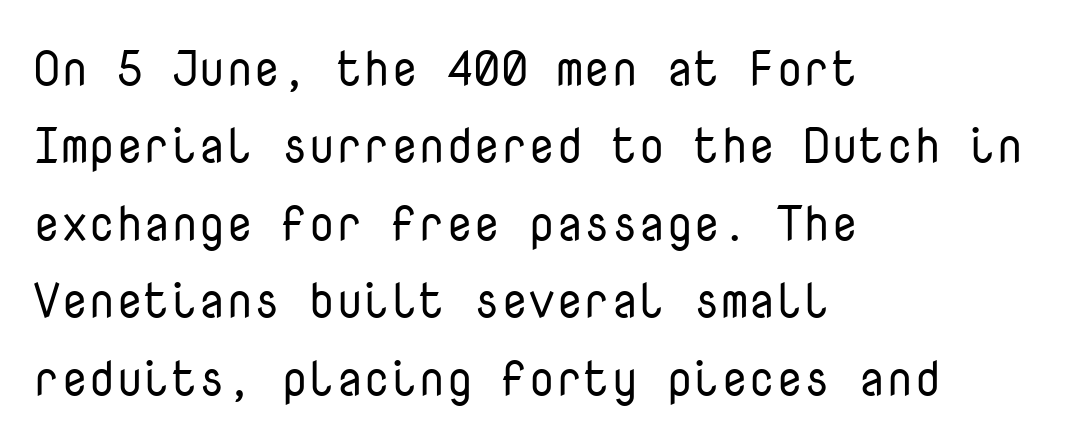
Where is the straight margin? On the left. Baseline-to-baseline distance is the conventional proportion of letter height. The foot of each line stays bare and open. Every character here occupies the same horizontal width, giving the sample a typewriter-like rhythm. Words appear dense and cohesive because spacing is normal. Is there any slant? The stems are plumb.
